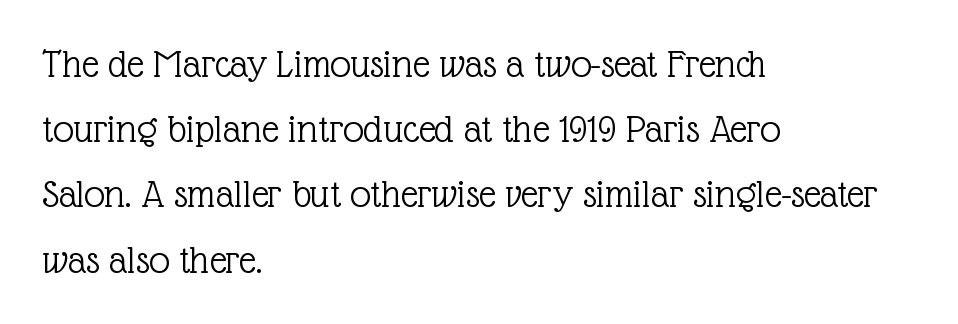
Q: Is the text bold? A: No.
Q: Is the text italic (slanted)? A: No, it is upright.
Q: Is the typeface a serif or a sans-serif typeface? A: Serif.
Q: Is the text underlined? A: No.
Q: How is the paragraph aligned? A: Left-aligned.
Q: Is the spacing between letters normal or unusually wide? A: Normal.
Q: Is the spacing between lines tight, normal or loose? A: Normal.
Q: Width (condensed, normal, or wide)? A: Normal.
Q: x-height? A: Medium.
Q: Monospaced? A: No.
